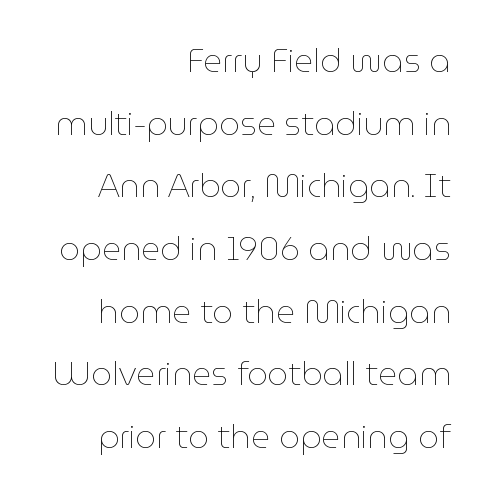
The image shows 33 px thin type, upright; set right-aligned, loose line spacing (1.9x), normal letter spacing, not underlined; low stroke contrast and a medium x-height.
